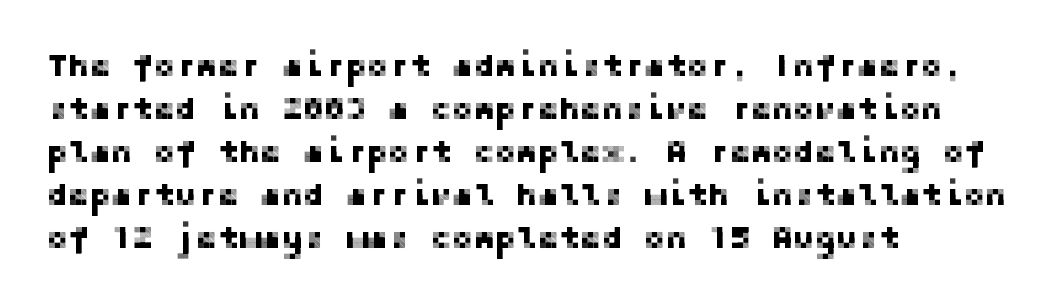
If you measured baseline to baseline, you'd find a middling distance. Upright lettering throughout. In terms of letterform style, serifs are entirely absent. Each row of text sits above clean, open space. The face used here is rendered with its standard letterfit. One-word summary of the alignment: left.
